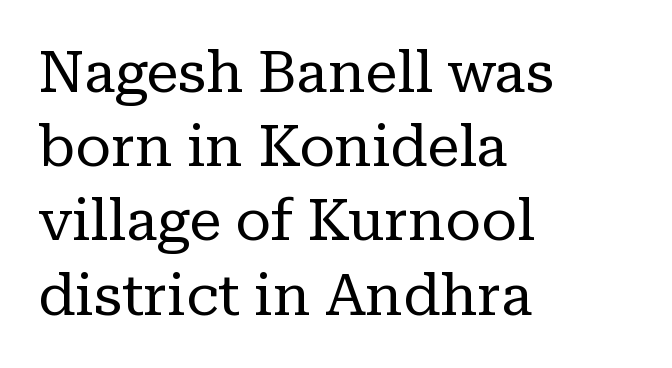
Q: Is the text bold? A: No.
Q: Is the text italic (slanted)? A: No, it is upright.
Q: Is the typeface a serif or a sans-serif typeface? A: Serif.
Q: Is the text underlined? A: No.
Q: How is the paragraph aligned? A: Left-aligned.
Q: Is the spacing between letters normal or unusually wide? A: Normal.
Q: Is the spacing between lines tight, normal or loose? A: Normal.
Q: Width (condensed, normal, or wide)? A: Normal.
Q: Stroke contrast? A: Low.
Q: x-height? A: Medium.
Q: Monospaced? A: No.
